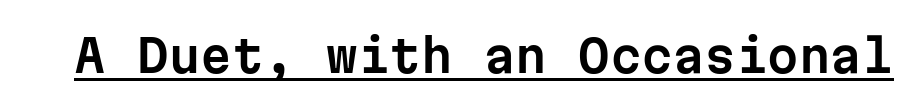
{"serif": "no", "italic": "no", "width": "normal", "stroke_contrast": "low", "x_height": "medium", "monospaced": "yes", "underline": "yes", "letter_spacing": "normal", "letter_spacing_em": 0.0, "glyph_px": 45}
